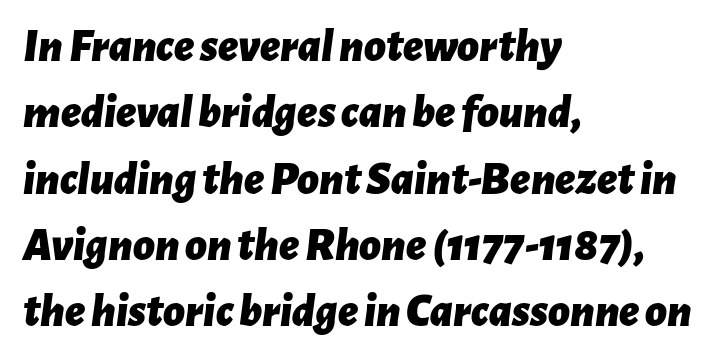
{"italic": "yes", "lean": "right", "slant_degrees": 7, "bold": "yes", "weight": "bold", "width": "normal", "stroke_contrast": "low", "x_height": "medium", "monospaced": "no", "underline": "no", "align": "left", "line_spacing": "normal", "line_spacing_ratio": 1.41, "letter_spacing": "normal", "letter_spacing_em": 0.0, "glyph_px": 47}
